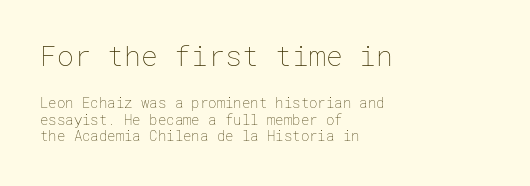
The image shows 28 px thin type, upright; set left-aligned, line spacing 1.18x, normal letter spacing, not underlined; the first (top) block is 2.0x larger; low stroke contrast and a medium x-height.
